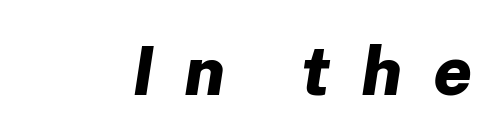
The image shows 69 px bold type, italic (leaning right); set unusually wide letter spacing (+0.44 em), not underlined; low stroke contrast and a medium x-height.
